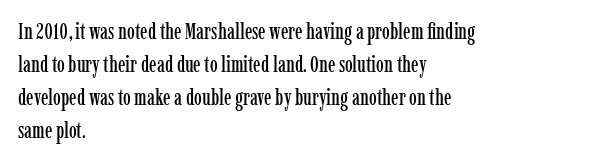
A clean baseline with only descenders dipping below it. Standard letterfit; no display-style spreading of the glyphs. Notice how descenders clear the ascenders below comfortably — that's standard leading. It's the straight-up-and-down kind of type. Does the copy run flush right? No — it runs flush left.
